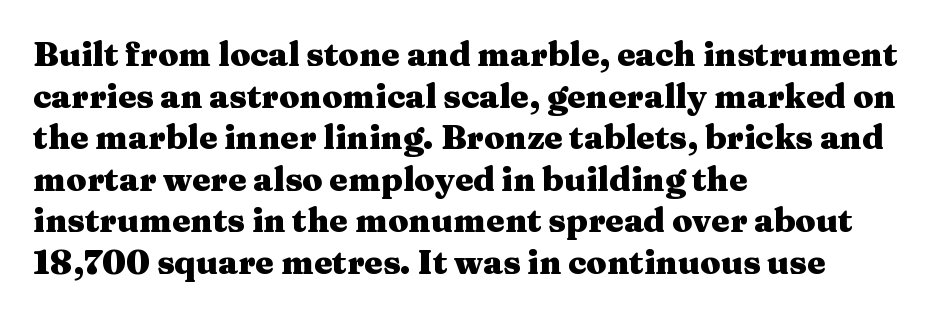
Q: Is the text bold? A: Yes.
Q: Is the text italic (slanted)? A: No, it is upright.
Q: Is the typeface a serif or a sans-serif typeface? A: Serif.
Q: Is the text underlined? A: No.
Q: How is the paragraph aligned? A: Left-aligned.
Q: Is the spacing between letters normal or unusually wide? A: Normal.
Q: Is the spacing between lines tight, normal or loose? A: Normal.
Q: Width (condensed, normal, or wide)? A: Wide.
Q: Stroke contrast? A: Medium.
Q: x-height? A: Medium.
Q: Monospaced? A: No.
